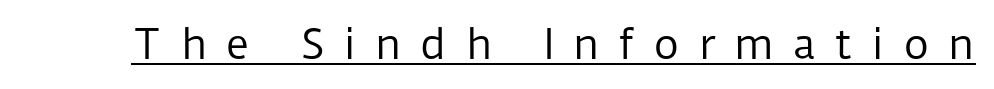
The specimen includes a rule beneath the text block's lines. The passage shown has open, widely tracked lettering throughout. Style check: upright. Weight: not bold — regular or lighter. Unlike a traditional serif, this face leaves its strokes unadorned. Each letter keeps its own natural width here, so spacing adapts to shape.
